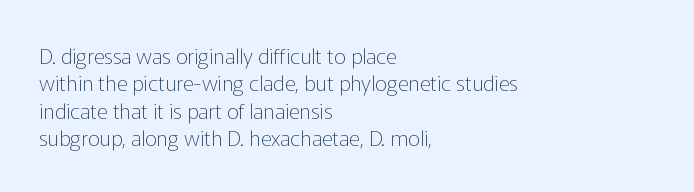
Q: Is the text bold? A: No.
Q: Is the text italic (slanted)? A: No, it is upright.
Q: Is the text underlined? A: No.
Q: How is the paragraph aligned? A: Left-aligned.
Q: Is the spacing between letters normal or unusually wide? A: Normal.
Q: Is the spacing between lines tight, normal or loose? A: Normal.
